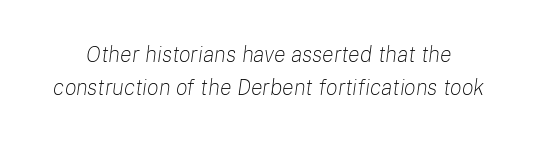
The image shows 22 px text type, italic (leaning right); set normal line spacing (1.51x), normal letter spacing, not underlined.
